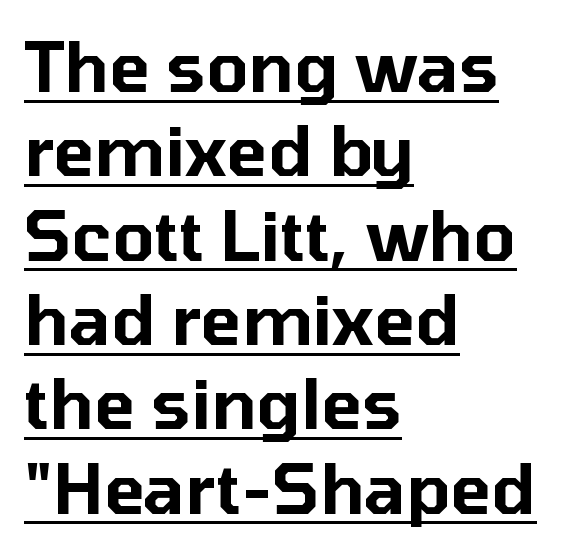
{"serif": "no", "italic": "no", "width": "normal", "stroke_contrast": "low", "x_height": "medium", "monospaced": "no", "underline": "yes", "align": "left", "line_spacing_ratio": 1.24, "letter_spacing": "normal", "letter_spacing_em": 0.0, "glyph_px": 68}
